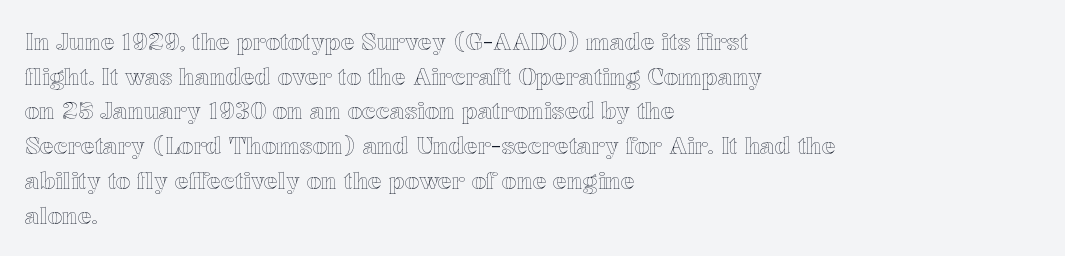
Students, observe: this is what conventionally led text looks like. Has an underline been added? It has not. Words appear dense and cohesive because spacing is normal. If you drew a ruler down the left edge, every line would touch it.
